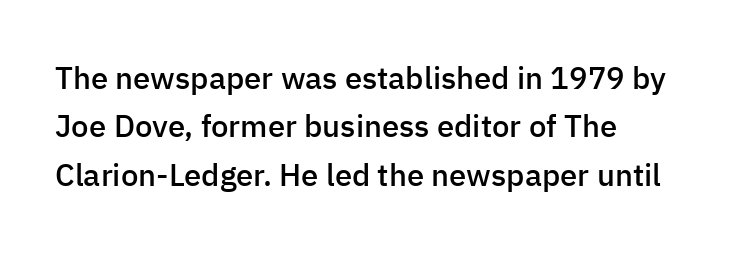
Type without underlining. The line texture is even and compact thanks to regular tracking. Interline gaps are of average width in this sample. Horizontal alignment here is leftward, the default for most running prose. Characters remain perfectly vertical along every line. These lines are composed in type without serifs.
